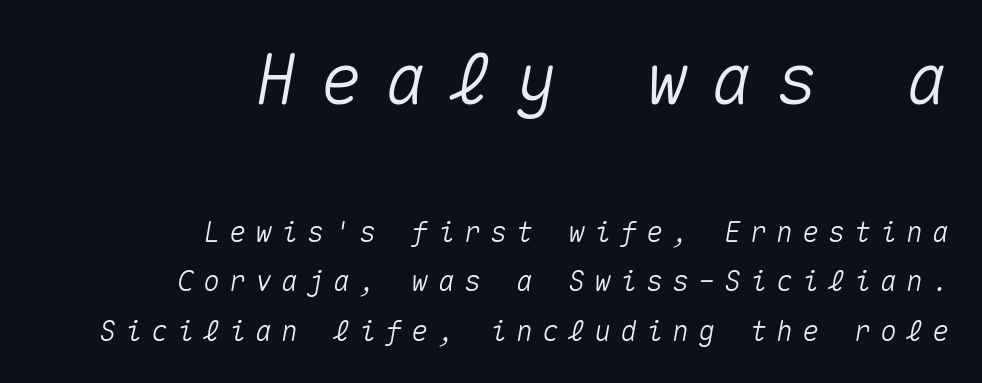
The glyphs are unaccompanied by any horizontal stroke below them. Compared with ordinary roman type, these characters are visibly tilted. Honestly, the letter spacing is so wide it's the main thing you notice. Monospaced: the letters line up in strict vertical columns. Larger block? The one above; the one below is distinctly smaller.
